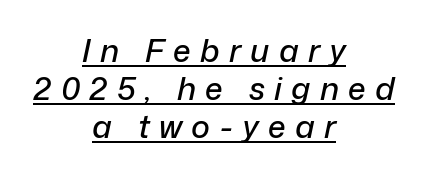
Display-style spreading of the glyphs; the letterfit is very open. Both edges are ragged and mirror each other, which tells us the setting is centered. A typesetter would call this proportional, since set widths differ per character. The glyphs look as if they've been sheared to an angle. The passage shown is underscored from start to finish.
